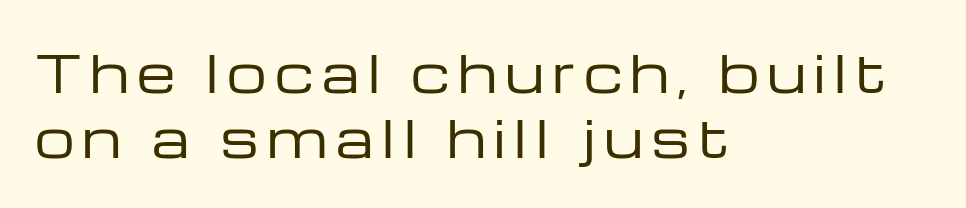
The image shows 50 px regular-weight, wide sans-serif type, upright; set left-aligned, normal line spacing (1.31x), not underlined; low stroke contrast and a medium x-height.
